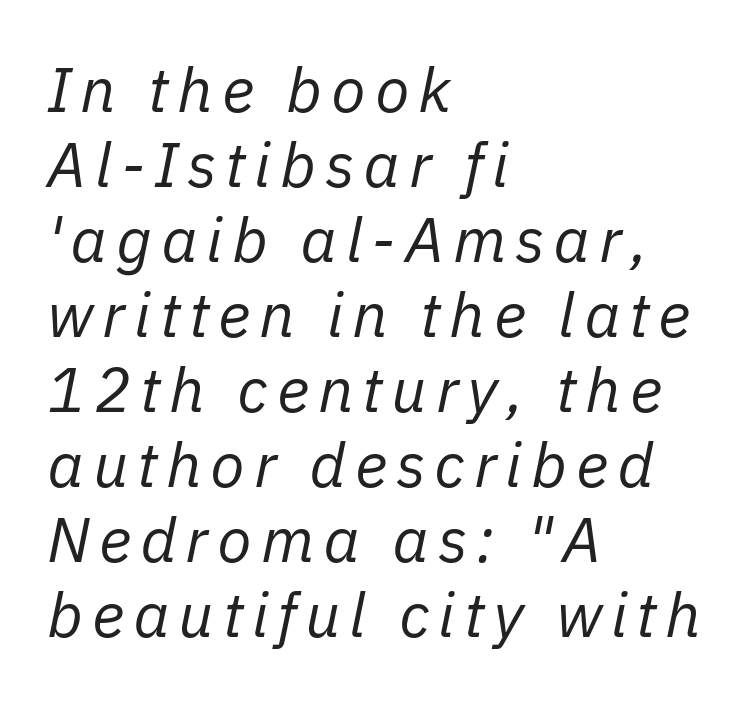
The words here are not underlined. Teacher's note: observe the even left margin — that is flush-left alignment. Looks like regular typesetting: each glyph gets only the width it needs. The typography opts for an oblique posture over an upright one. The weight would be labelled regular, book, light, or lighter still.
